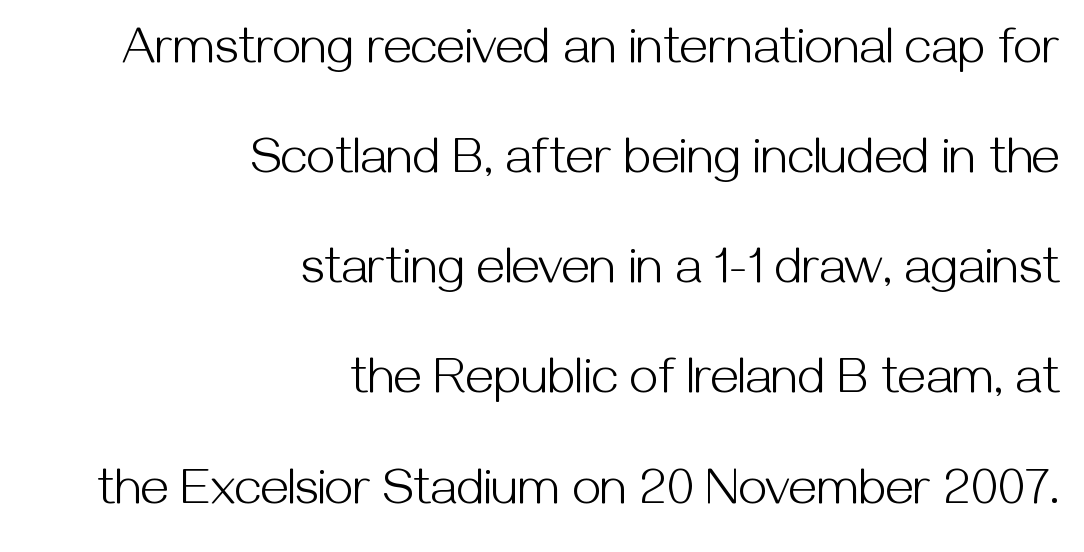
The image shows 51 px light sans-serif type, upright; set right-aligned, loose line spacing (2.16x), normal letter spacing, not underlined; medium stroke contrast and a medium x-height.
